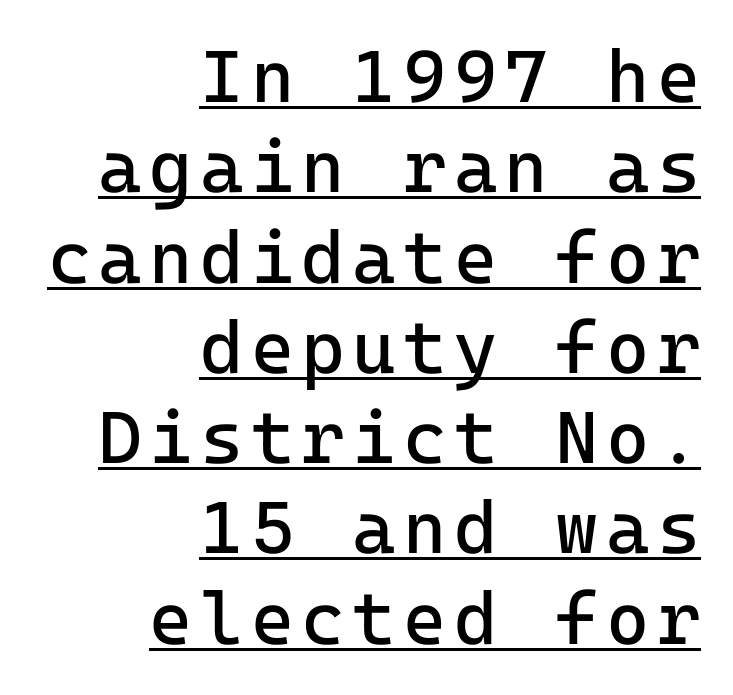
Beneath each row of characters lies a ruled line. Heft: none added — not bold. The passage shown is typeset with a sans-serif family. These lines were composed using upright roman letters. The paragraph shown leans on its right margin.
